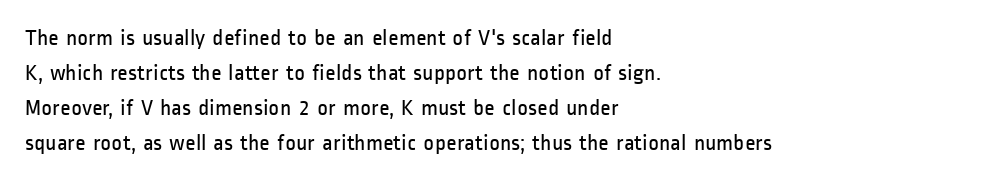
Q: Is the text bold? A: No.
Q: Is the text italic (slanted)? A: No, it is upright.
Q: Is the text underlined? A: No.
Q: How is the paragraph aligned? A: Left-aligned.
Q: Is the spacing between letters normal or unusually wide? A: Normal.
Q: Is the spacing between lines tight, normal or loose? A: Normal.
